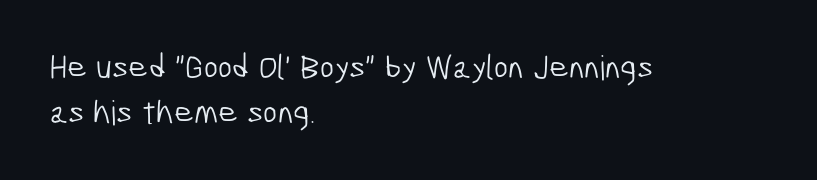
{"serif": "no", "bold": "no", "weight": "light", "width": "condensed", "stroke_contrast": "low", "x_height": "medium", "monospaced": "no", "underline": "no", "align": "left", "line_spacing": "normal", "line_spacing_ratio": 1.31, "letter_spacing": "normal", "letter_spacing_em": 0.0, "glyph_px": 34}
